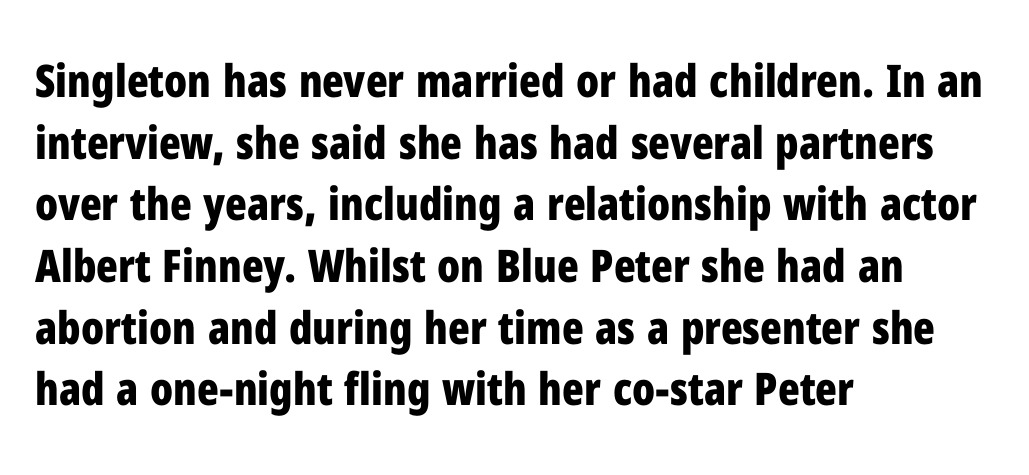
Q: Is the text bold? A: Yes.
Q: Is the text italic (slanted)? A: No, it is upright.
Q: Is the typeface a serif or a sans-serif typeface? A: Sans-serif.
Q: Is the text underlined? A: No.
Q: How is the paragraph aligned? A: Left-aligned.
Q: Is the spacing between letters normal or unusually wide? A: Normal.
Q: Is the spacing between lines tight, normal or loose? A: Normal.
Q: Width (condensed, normal, or wide)? A: Condensed.
Q: Stroke contrast? A: Low.
Q: x-height? A: Medium.
Q: Monospaced? A: No.
